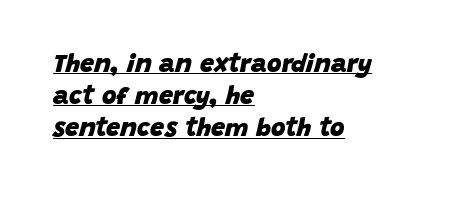
Q: Is the text bold? A: Yes.
Q: Is the text italic (slanted)? A: Yes, it leans right by about 15 degrees.
Q: Is the text underlined? A: Yes.
Q: How is the paragraph aligned? A: Left-aligned.
Q: Is the spacing between letters normal or unusually wide? A: Normal.
Q: Is the spacing between lines tight, normal or loose? A: Normal.
